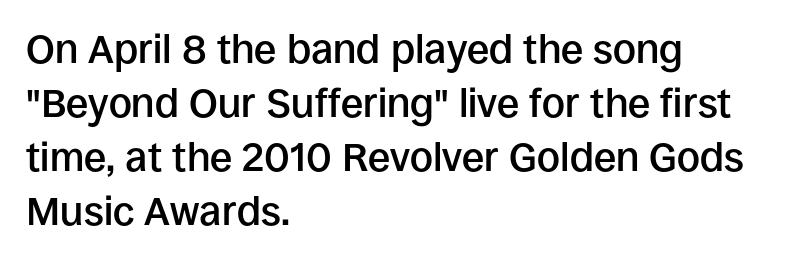
The image shows 40 px semibold sans-serif type, upright; set left-aligned, normal line spacing (1.35x), normal letter spacing, not underlined; low stroke contrast and a large x-height.
